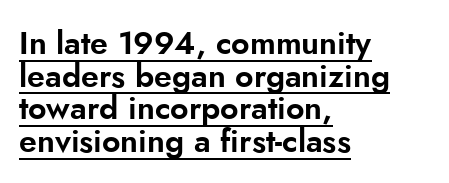
The image shows 32 px sans-serif type, upright; set left-aligned, tight line spacing (1.02x), normal letter spacing, underlined; low stroke contrast and a small x-height.
